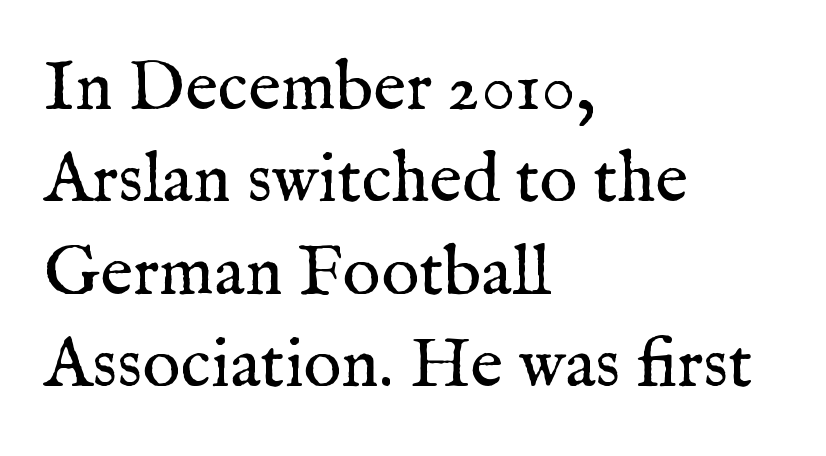
The image shows 71 px regular-weight serif type, upright; set left-aligned, normal line spacing (1.3x), normal letter spacing, not underlined; medium stroke contrast and a medium x-height.
